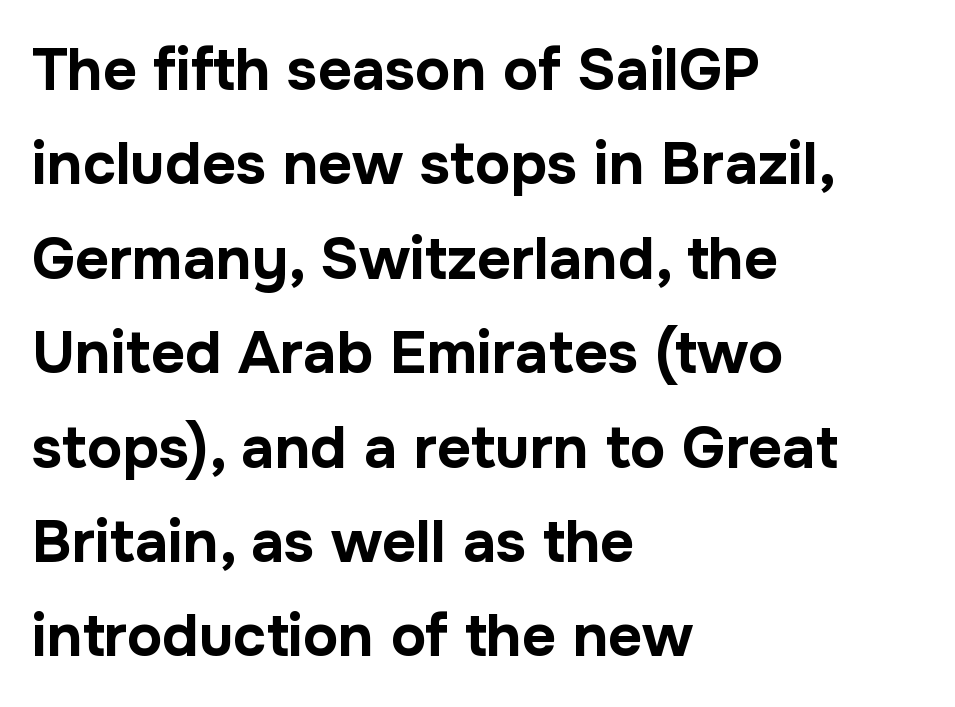
{"serif": "no", "italic": "no", "bold": "yes", "weight": "bold", "width": "normal", "stroke_contrast": "low", "x_height": "medium", "monospaced": "no", "underline": "no", "align": "left", "line_spacing": "normal", "line_spacing_ratio": 1.6, "letter_spacing": "normal", "letter_spacing_em": 0.0, "glyph_px": 59}
